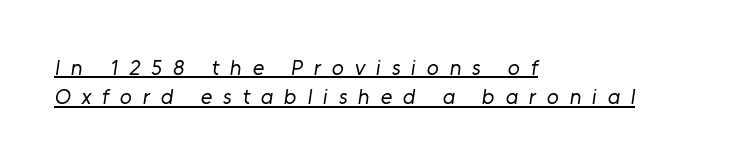
Q: Is the text bold? A: No.
Q: Is the text underlined? A: Yes.
Q: How is the paragraph aligned? A: Left-aligned.
Q: Is the spacing between letters normal or unusually wide? A: Unusually wide.
Q: Is the spacing between lines tight, normal or loose? A: Normal.
